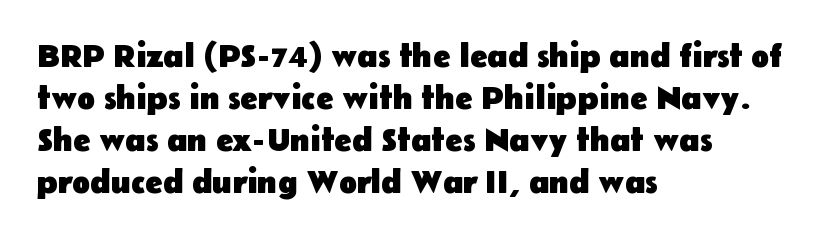
The image shows 33 px heavy sans-serif type, upright; set left-aligned, normal line spacing (1.27x), normal letter spacing, not underlined; low stroke contrast and a medium x-height.
